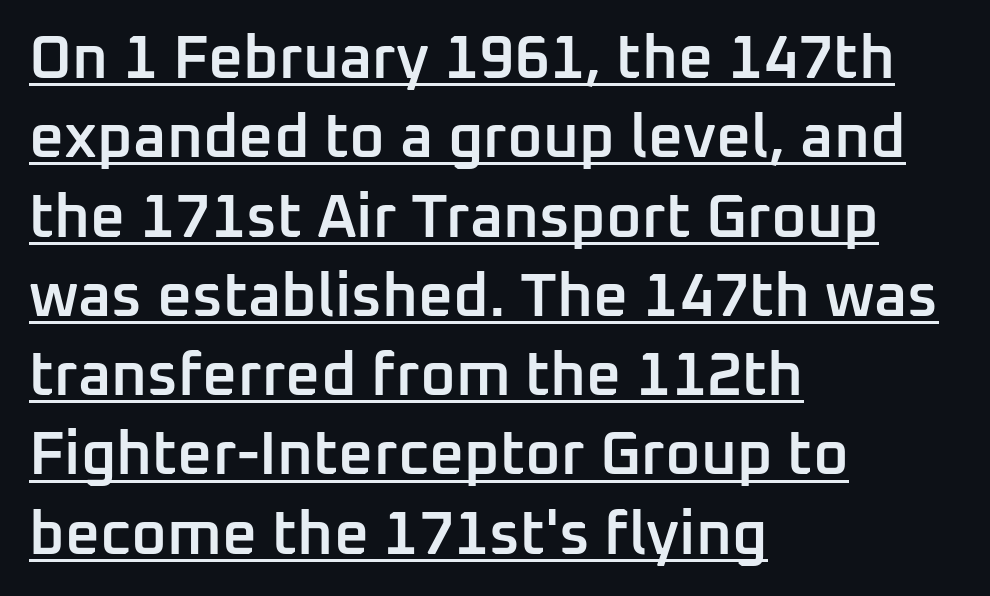
The image shows 61 px semibold sans-serif type, upright; set left-aligned, normal line spacing (1.3x), normal letter spacing, underlined; low stroke contrast and a medium x-height.
